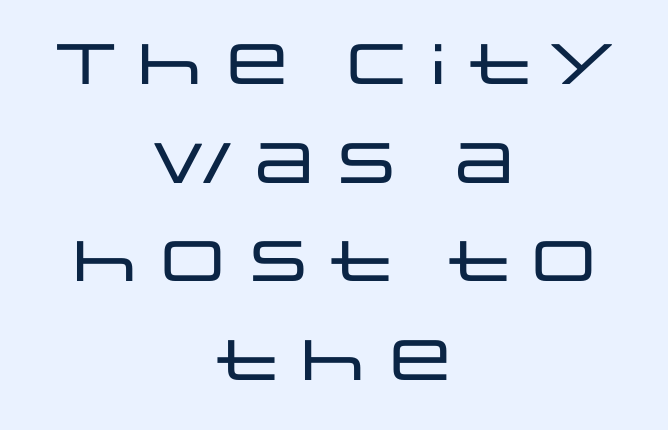
The image shows 57 px wide sans-serif type, upright; set centered, line spacing 1.73x, normal letter spacing, not underlined; low stroke contrast and a large x-height.
